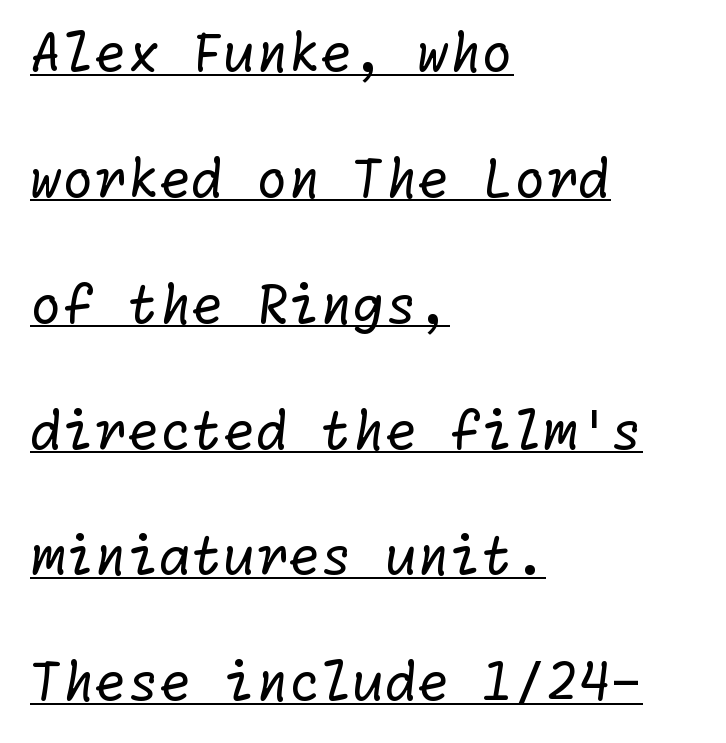
Regarding leading, the lines here are spaced well apart. The glyphs are accompanied by a horizontal stroke just below them. Caption: standard tracking, unaltered. On a weight scale, this lands at 450 or below.
